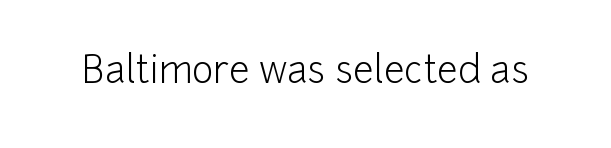
The image shows 37 px light sans-serif type, upright; set normal letter spacing, not underlined; low stroke contrast and a medium x-height.
